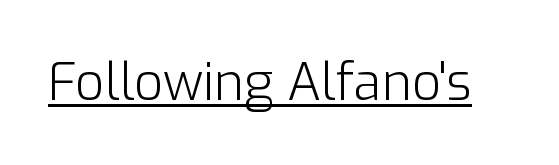
The image shows 51 px light sans-serif type, upright; set normal letter spacing, underlined; low stroke contrast and a medium x-height.
